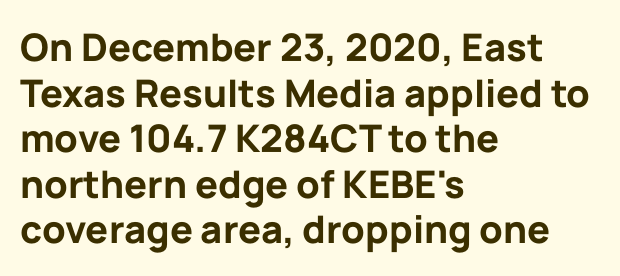
{"serif": "no", "italic": "no", "bold": "yes", "weight": "bold", "width": "normal", "stroke_contrast": "low", "x_height": "medium", "monospaced": "no", "underline": "no", "align": "left", "line_spacing_ratio": 1.2, "letter_spacing": "normal", "letter_spacing_em": 0.0, "glyph_px": 38}
